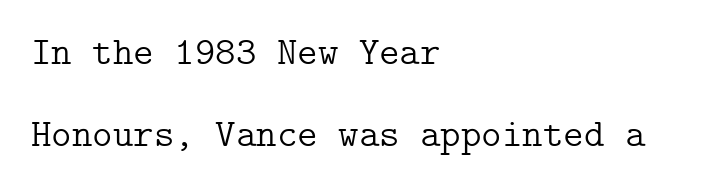
{"serif": "yes", "italic": "no", "bold": "no", "weight": "light", "width": "normal", "stroke_contrast": "low", "x_height": "medium", "underline": "no", "align": "left", "line_spacing": "loose", "line_spacing_ratio": 2.11, "letter_spacing": "normal", "letter_spacing_em": 0.0, "glyph_px": 39}
